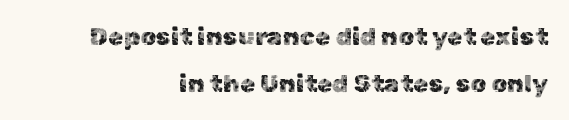
The image shows 25 px text type, upright; set right-aligned, line spacing 1.87x, normal letter spacing, not underlined.
